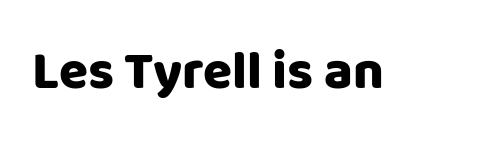
{"serif": "no", "italic": "no", "width": "normal", "stroke_contrast": "low", "x_height": "large", "monospaced": "no", "underline": "no", "letter_spacing": "normal", "letter_spacing_em": 0.0, "glyph_px": 53}
